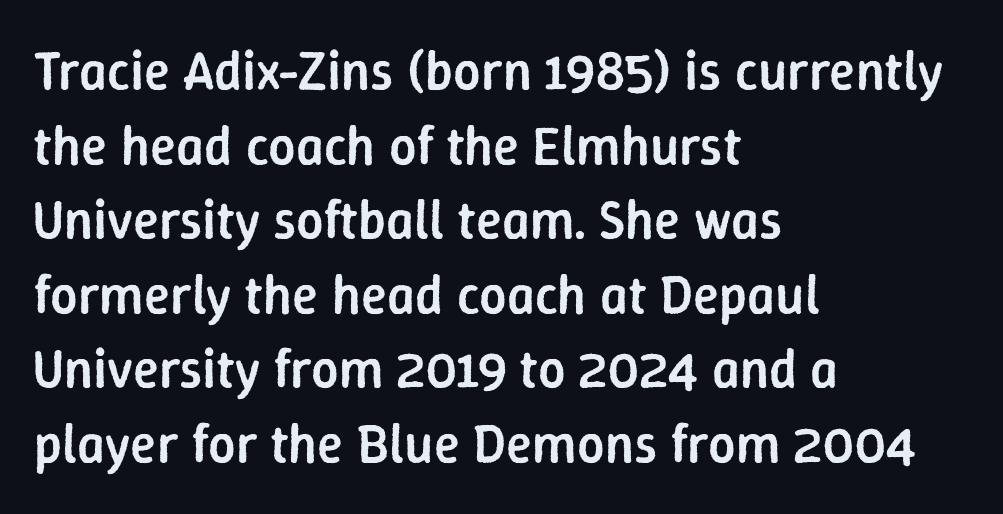
{"serif": "no", "italic": "no", "bold": "semi", "weight": "semibold", "width": "normal", "stroke_contrast": "low", "x_height": "medium", "monospaced": "no", "underline": "no", "align": "left", "line_spacing": "normal", "line_spacing_ratio": 1.38, "letter_spacing": "normal", "letter_spacing_em": 0.0, "glyph_px": 54}
